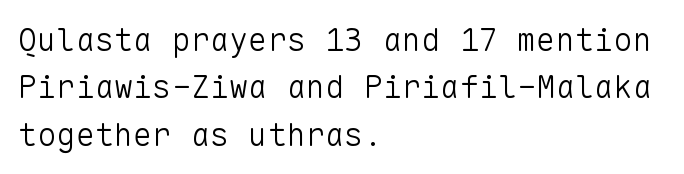
Q: Is the text bold? A: No.
Q: Is the text italic (slanted)? A: No, it is upright.
Q: Is the typeface a serif or a sans-serif typeface? A: Sans-serif.
Q: Is the text underlined? A: No.
Q: How is the paragraph aligned? A: Left-aligned.
Q: Is the spacing between letters normal or unusually wide? A: Normal.
Q: Is the spacing between lines tight, normal or loose? A: Normal.
Q: Width (condensed, normal, or wide)? A: Normal.
Q: Stroke contrast? A: Low.
Q: x-height? A: Medium.
Q: Monospaced? A: Yes.
